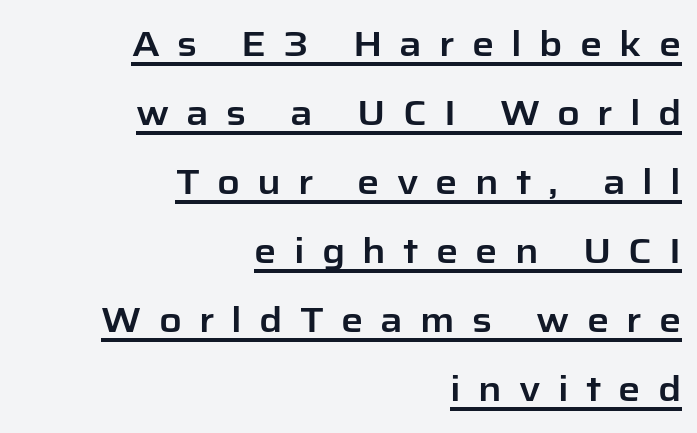
Q: Is the text italic (slanted)? A: No, it is upright.
Q: Is the typeface a serif or a sans-serif typeface? A: Sans-serif.
Q: Is the text underlined? A: Yes.
Q: How is the paragraph aligned? A: Right-aligned.
Q: Is the spacing between letters normal or unusually wide? A: Unusually wide.
Q: Is the spacing between lines tight, normal or loose? A: Loose.
Q: Width (condensed, normal, or wide)? A: Normal.
Q: Stroke contrast? A: Low.
Q: x-height? A: Medium.
Q: Monospaced? A: No.
